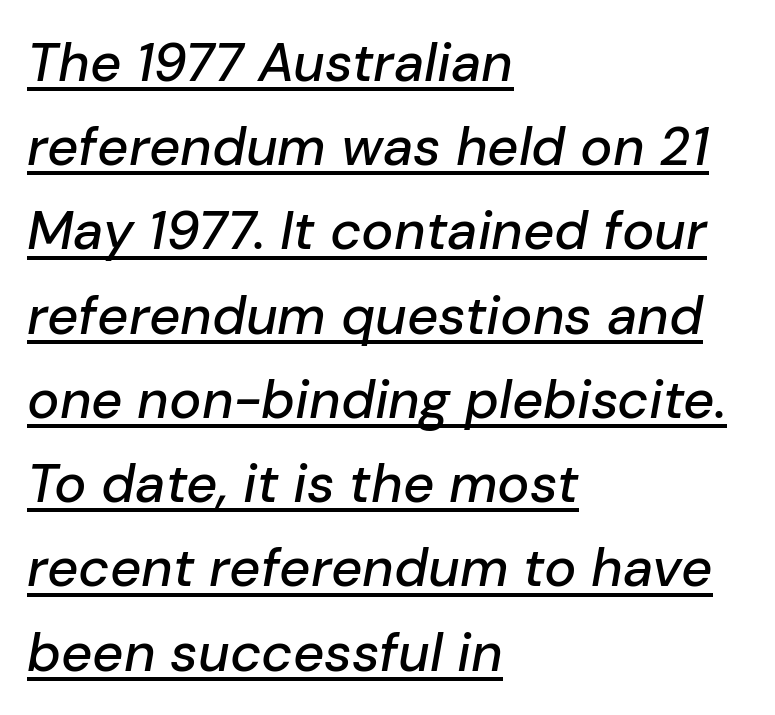
Q: Is the text italic (slanted)? A: Yes, it leans right by about 10 degrees.
Q: Is the text underlined? A: Yes.
Q: How is the paragraph aligned? A: Left-aligned.
Q: Is the spacing between letters normal or unusually wide? A: Normal.
Q: Is the spacing between lines tight, normal or loose? A: Normal.
Q: Width (condensed, normal, or wide)? A: Normal.
Q: Stroke contrast? A: Low.
Q: x-height? A: Medium.
Q: Monospaced? A: No.
